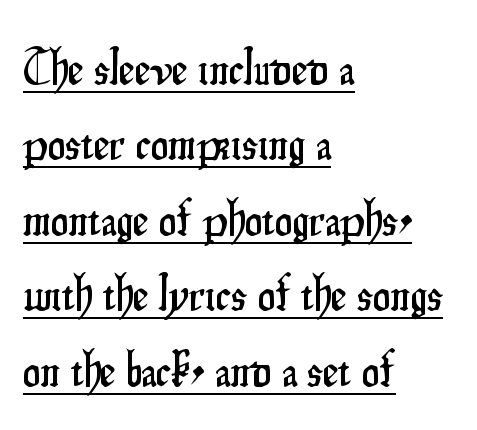
The type is set solid horizontally, with unmodified tracking. The passage shown is typeset with a sans-serif family. The typography opts for an upright posture over an oblique one. This rendering features underlined lettering.
